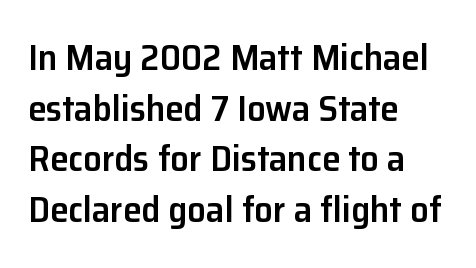
{"serif": "no", "italic": "no", "bold": "semi", "weight": "semibold", "width": "normal", "stroke_contrast": "low", "x_height": "medium", "monospaced": "no", "underline": "no", "align": "left", "line_spacing": "normal", "line_spacing_ratio": 1.37, "letter_spacing": "normal", "letter_spacing_em": 0.0, "glyph_px": 37}
